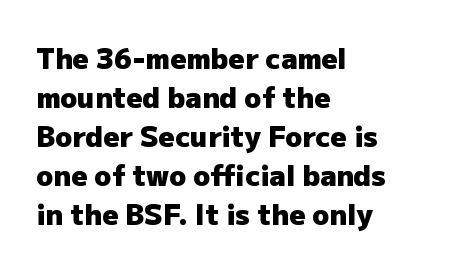
{"serif": "no", "italic": "no", "bold": "yes", "weight": "heavy", "width": "normal", "stroke_contrast": "low", "x_height": "medium", "monospaced": "no", "underline": "no", "align": "left", "line_spacing": "normal", "line_spacing_ratio": 1.39, "letter_spacing": "normal", "letter_spacing_em": 0.0, "glyph_px": 28}
